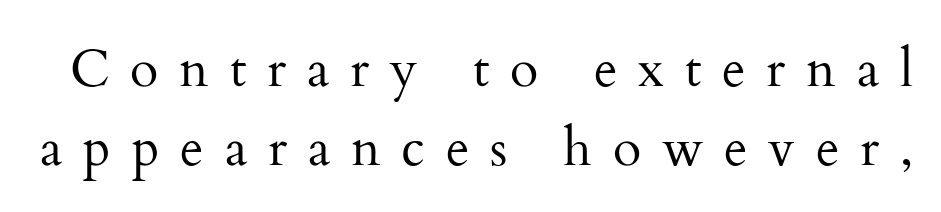
The lettering stays uniformly vertical, giving the passage a roman look. In terms of leading, this rendering sits right in the middle. What stands out about the letter spacing? Its width — letters are far apart. Do the characters align in a grid? No, the font is proportional. Just letters on the line, the space beneath them empty. Caption: face not bold, strokes unweighted.
